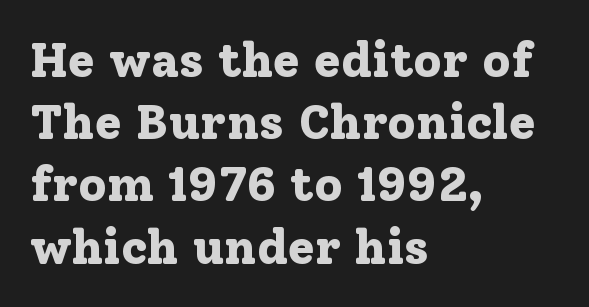
The glyphs in this specimen are seriffed. Line spacing here is normal. A bare baseline throughout the passage. The passage shown is typed in a proportional face where columns would drift.
